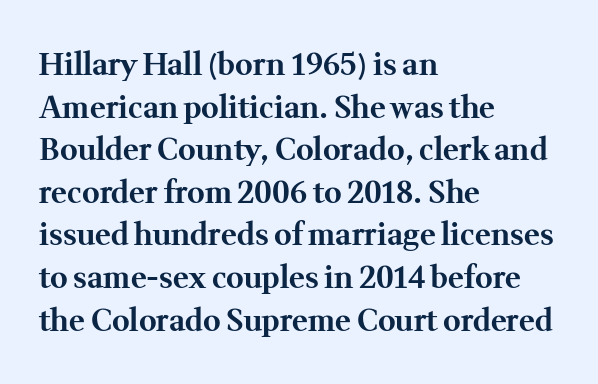
The image shows 30 px bold serif type, upright; set left-aligned, normal line spacing (1.42x), normal letter spacing, not underlined; medium stroke contrast and a medium x-height.
